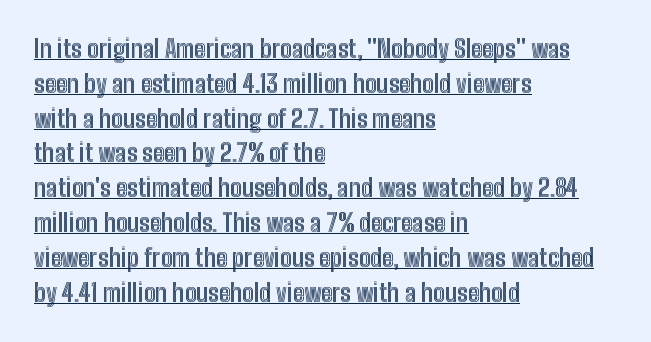
Q: Is the text italic (slanted)? A: No, it is upright.
Q: Is the text underlined? A: Yes.
Q: How is the paragraph aligned? A: Left-aligned.
Q: Is the spacing between letters normal or unusually wide? A: Normal.
Q: Is the spacing between lines tight, normal or loose? A: Normal.
